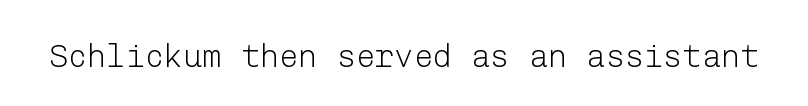
The horizontal fit of the characters is conventional and even. The typography opts for an upright posture over an oblique one. Letterform terminals end flat and unadorned throughout the passage. This is not heavy type; no bold has been used. Descender tails drop into unmarked territory.
